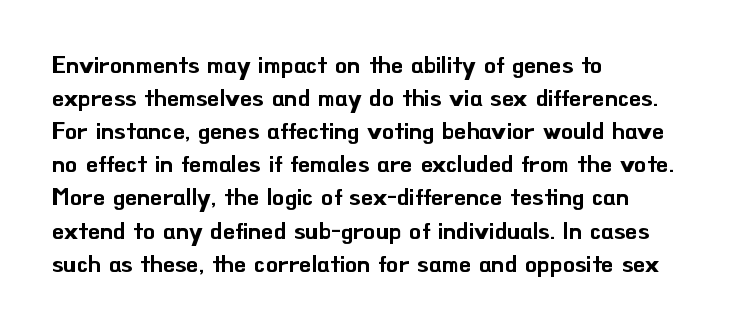
{"italic": "no", "underline": "no", "align": "left", "line_spacing": "normal", "line_spacing_ratio": 1.38, "letter_spacing": "normal", "letter_spacing_em": 0.0, "glyph_px": 24}
